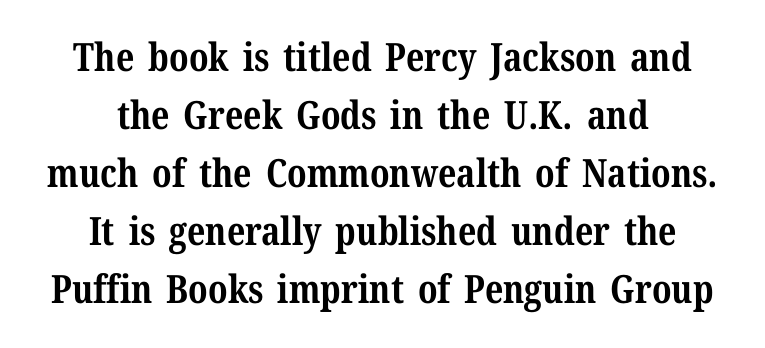
The image shows 39 px bold serif type, upright; set centered, normal line spacing (1.49x), normal letter spacing, not underlined; medium stroke contrast and a medium x-height.
